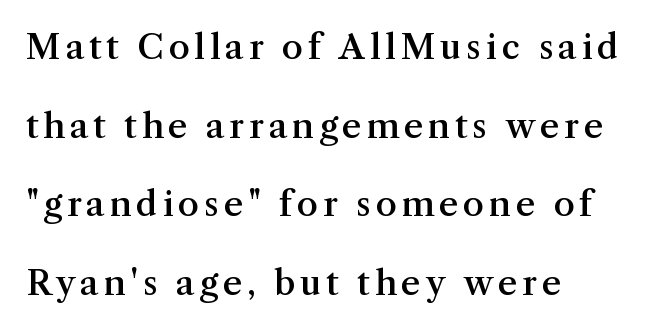
The image shows 34 px semibold serif type, upright; set left-aligned, loose line spacing (2.31x), not underlined; medium stroke contrast and a medium x-height.
